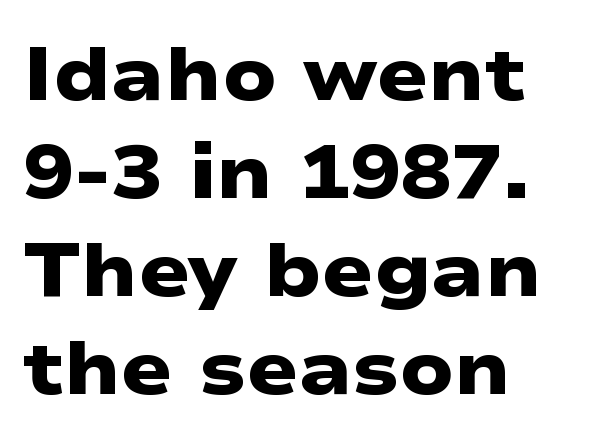
The image shows 76 px heavy, wide sans-serif type; set left-aligned, normal line spacing (1.29x), normal letter spacing, not underlined; low stroke contrast and a medium x-height.
